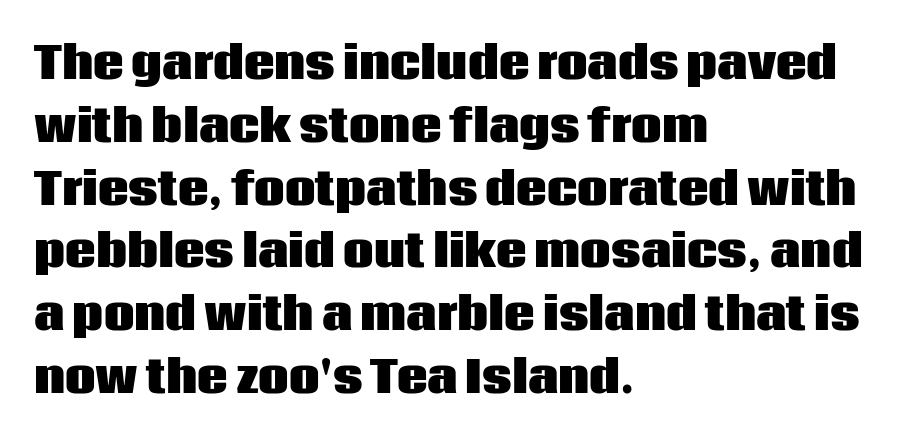
{"serif": "no", "italic": "no", "bold": "yes", "weight": "heavy", "width": "normal", "stroke_contrast": "low", "x_height": "large", "monospaced": "no", "underline": "no", "align": "left", "line_spacing": "normal", "line_spacing_ratio": 1.46, "letter_spacing": "normal", "letter_spacing_em": 0.0, "glyph_px": 43}
